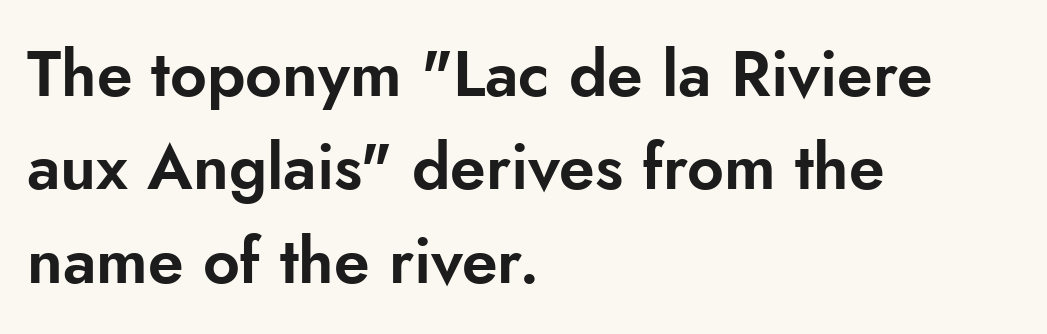
Q: Is the text italic (slanted)? A: No, it is upright.
Q: Is the typeface a serif or a sans-serif typeface? A: Sans-serif.
Q: Is the text underlined? A: No.
Q: How is the paragraph aligned? A: Left-aligned.
Q: Is the spacing between letters normal or unusually wide? A: Normal.
Q: Is the spacing between lines tight, normal or loose? A: Normal.
Q: Width (condensed, normal, or wide)? A: Normal.
Q: Stroke contrast? A: Low.
Q: x-height? A: Small.
Q: Monospaced? A: No.
